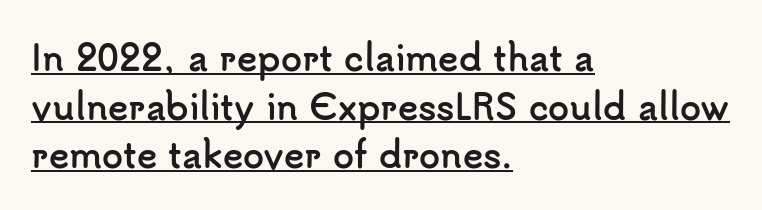
The image shows 34 px semibold sans-serif type, upright; set left-aligned, normal line spacing (1.43x), normal letter spacing, underlined; low stroke contrast and a small x-height.
